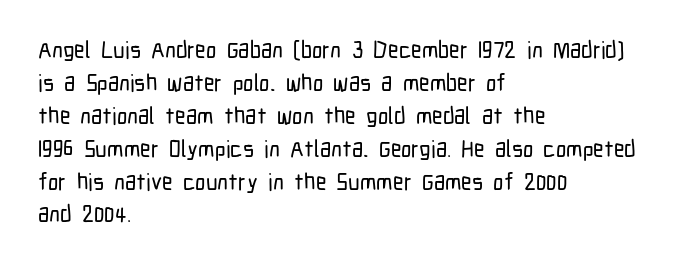
{"italic": "no", "underline": "no", "align": "left", "line_spacing": "normal", "line_spacing_ratio": 1.43, "letter_spacing": "normal", "letter_spacing_em": 0.0, "glyph_px": 23}
